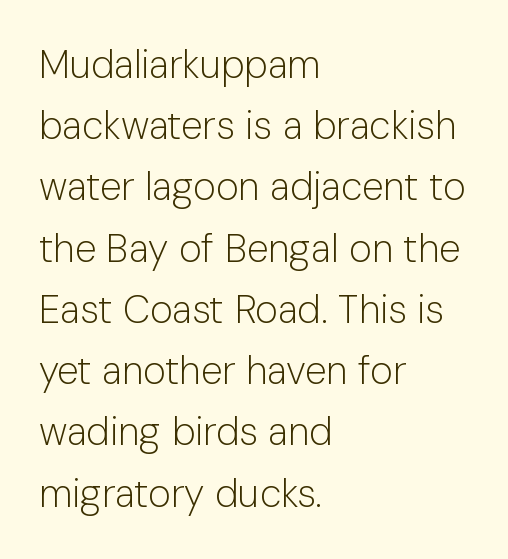
Reading down the column, the eye jumps a familiar distance to each next line. The typeface has the unassuming heft of standard copy or less. Bare-footed words on every line. These lines keep a tight, regular rhythm from letter to letter. You can tell it's not italic because the verticals are truly vertical. Line beginnings align vertically; line endings do not.
